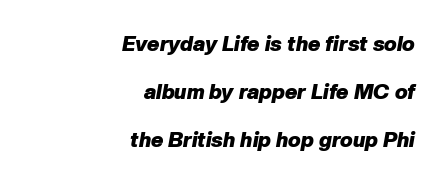
Students, this is bold: see how much ink each stroke carries. Reading down the column, the eye jumps a long way to each next line. The foot of each line stays bare and open. Layout note: lines flush right.
